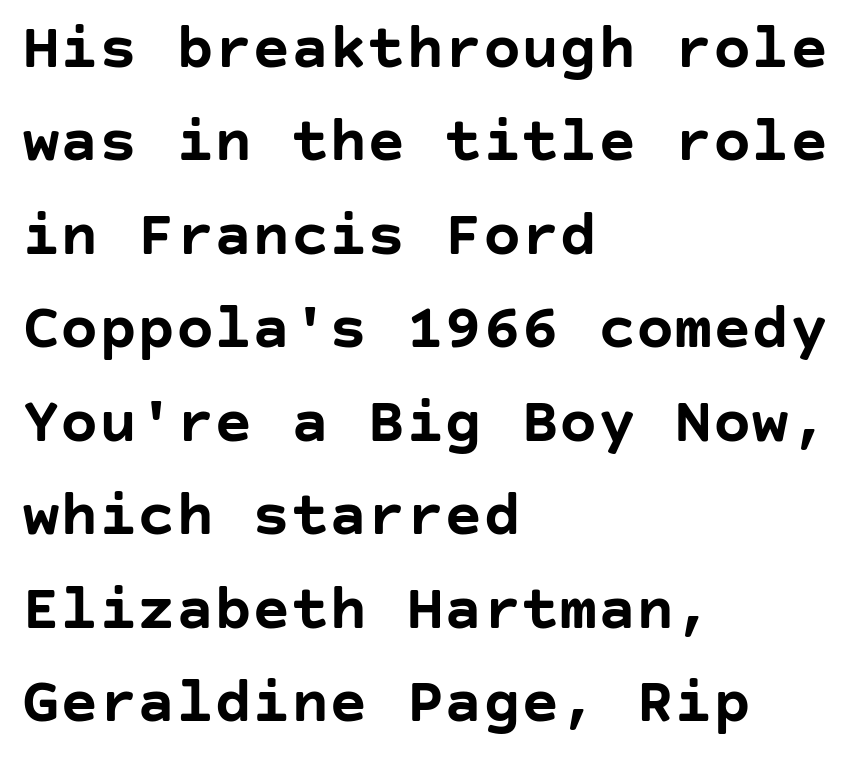
The image shows 64 px semibold sans-serif type, upright; set left-aligned, normal line spacing (1.46x), normal letter spacing, not underlined; low stroke contrast and a large x-height.
